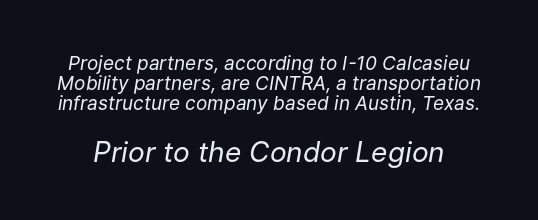
The image shows 28 px regular-weight type, italic (leaning right); set tight line spacing (1.06x), normal letter spacing, not underlined; the second (bottom) block is 1.47x larger; low stroke contrast and a medium x-height.
